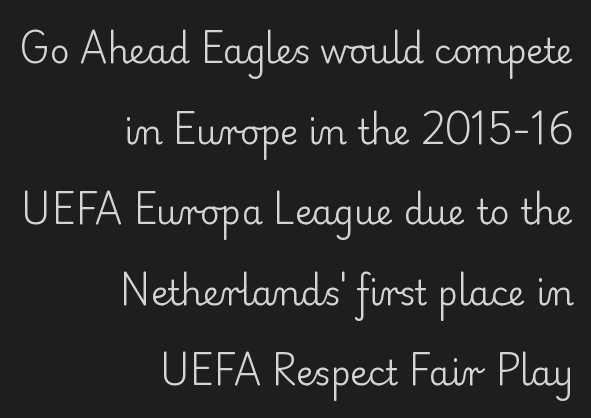
Q: Is the text bold? A: No.
Q: Is the text italic (slanted)? A: No, it is upright.
Q: Is the typeface a serif or a sans-serif typeface? A: Serif.
Q: Is the text underlined? A: No.
Q: How is the paragraph aligned? A: Right-aligned.
Q: Is the spacing between letters normal or unusually wide? A: Normal.
Q: Is the spacing between lines tight, normal or loose? A: Loose.
Q: Width (condensed, normal, or wide)? A: Normal.
Q: Stroke contrast? A: Low.
Q: x-height? A: Small.
Q: Monospaced? A: No.
